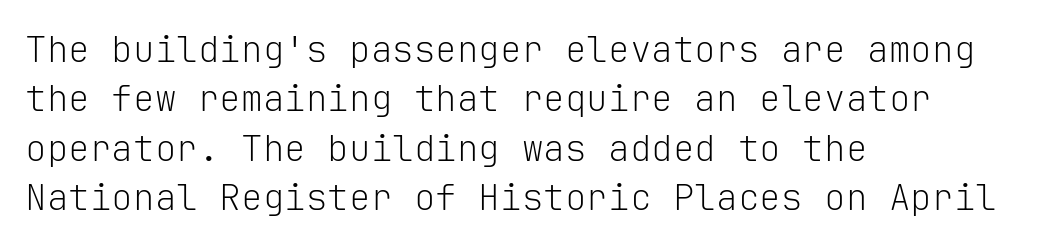
{"serif": "no", "italic": "no", "bold": "no", "weight": "light", "width": "normal", "stroke_contrast": "low", "x_height": "medium", "monospaced": "yes", "underline": "no", "align": "left", "line_spacing": "normal", "line_spacing_ratio": 1.37, "letter_spacing": "normal", "letter_spacing_em": 0.0, "glyph_px": 36}
